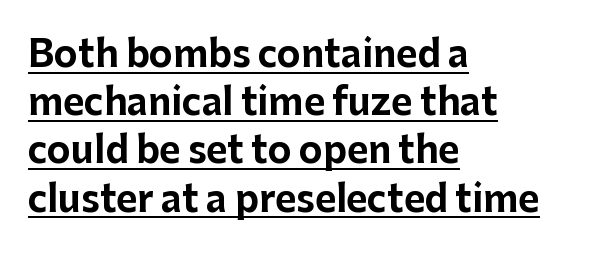
Q: Is the text bold? A: Yes.
Q: Is the text italic (slanted)? A: No, it is upright.
Q: Is the typeface a serif or a sans-serif typeface? A: Sans-serif.
Q: Is the text underlined? A: Yes.
Q: How is the paragraph aligned? A: Left-aligned.
Q: Is the spacing between letters normal or unusually wide? A: Normal.
Q: Is the spacing between lines tight, normal or loose? A: Normal.
Q: Width (condensed, normal, or wide)? A: Normal.
Q: Stroke contrast? A: Low.
Q: x-height? A: Medium.
Q: Monospaced? A: No.
